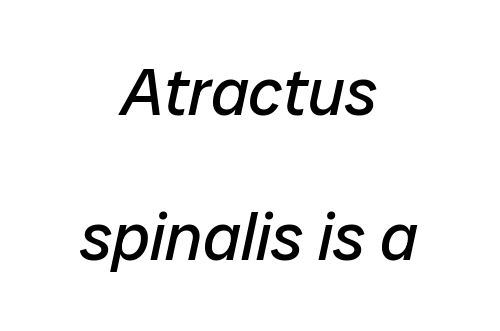
The image shows 66 px regular-weight type, italic (leaning right); set centered, loose line spacing (2.2x), normal letter spacing, not underlined; low stroke contrast and a medium x-height.
